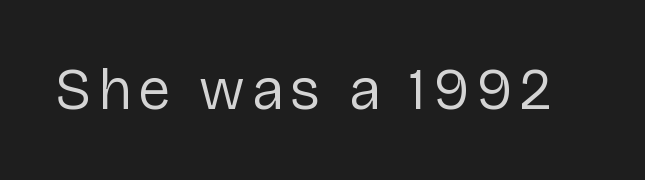
Character widths vary here, with narrow letters taking less room than wide ones. The weight tops out at a normal text grade. Serif or sans? Sans — the stroke terminals are bare. Any mark beneath the type? The region is blank. If you drew a line through each stem, it would be perfectly vertical.
